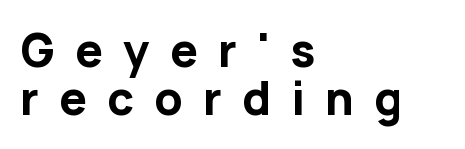
Q: Is the text bold? A: Yes.
Q: Is the text italic (slanted)? A: No, it is upright.
Q: Is the typeface a serif or a sans-serif typeface? A: Sans-serif.
Q: Is the text underlined? A: No.
Q: How is the paragraph aligned? A: Left-aligned.
Q: Is the spacing between letters normal or unusually wide? A: Unusually wide.
Q: Is the spacing between lines tight, normal or loose? A: Tight.
Q: Width (condensed, normal, or wide)? A: Normal.
Q: Stroke contrast? A: Low.
Q: x-height? A: Medium.
Q: Monospaced? A: No.
